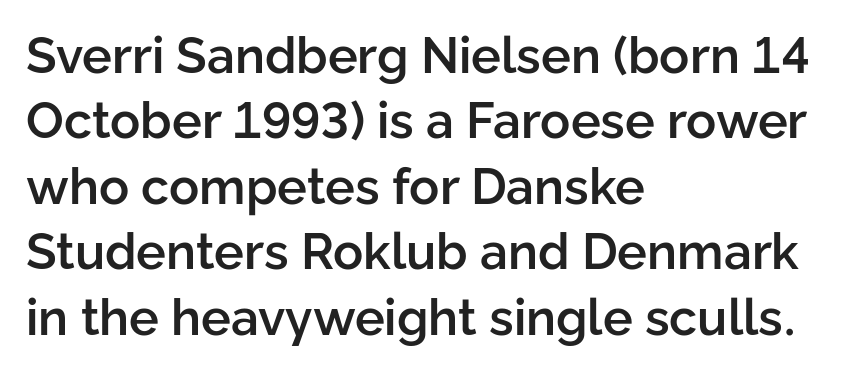
The line-height multiplier appears to be the usual default. The lettering stays uniformly vertical, giving the passage a roman look. Nope, no serifs anywhere on these letters. Horizontally, the lines are justified to the leading edge only. Unmarked baselines from the first word to the last.
